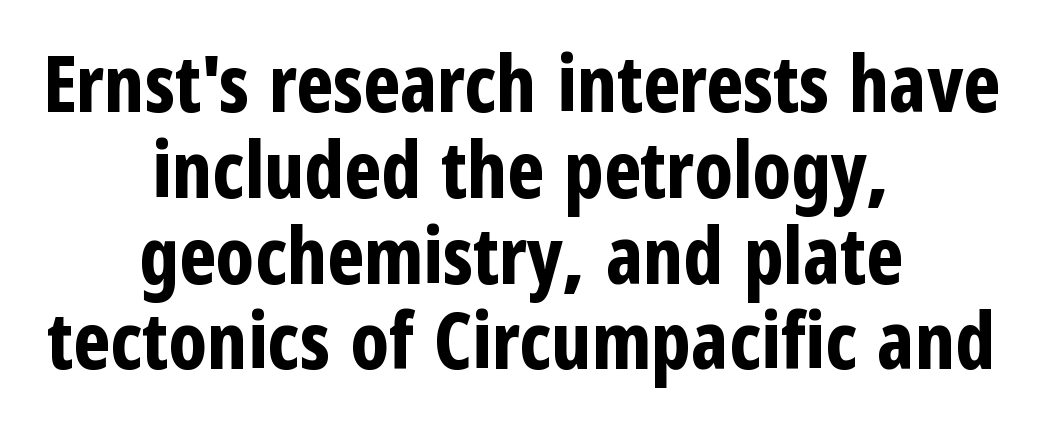
The image shows 78 px bold, condensed sans-serif type, upright; set centered, tight line spacing (1.1x), normal letter spacing, not underlined; low stroke contrast and a medium x-height.
